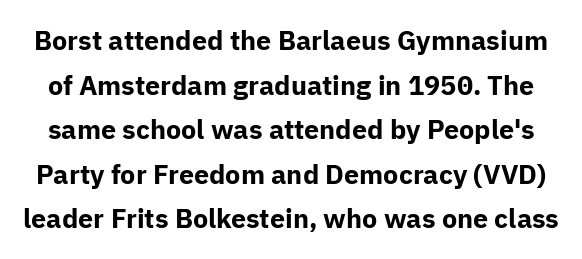
{"italic": "no", "bold": "yes", "underline": "no", "line_spacing": "normal", "line_spacing_ratio": 1.65, "letter_spacing": "normal", "letter_spacing_em": 0.0, "glyph_px": 27}
